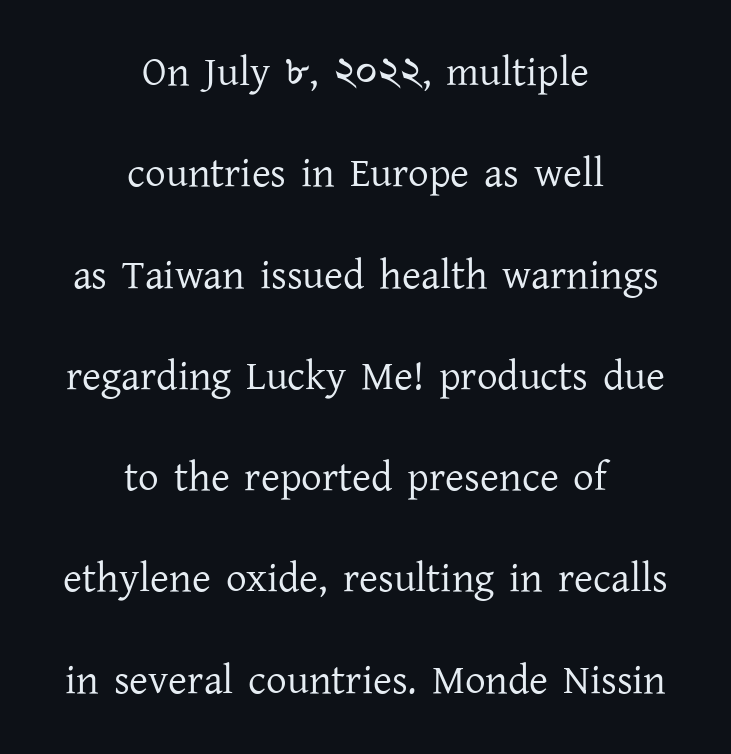
Q: Is the text bold? A: No.
Q: Is the text italic (slanted)? A: No, it is upright.
Q: Is the typeface a serif or a sans-serif typeface? A: Serif.
Q: Is the text underlined? A: No.
Q: How is the paragraph aligned? A: Centered.
Q: Is the spacing between letters normal or unusually wide? A: Normal.
Q: Is the spacing between lines tight, normal or loose? A: Loose.
Q: Width (condensed, normal, or wide)? A: Normal.
Q: Stroke contrast? A: Low.
Q: x-height? A: Medium.
Q: Monospaced? A: No.
